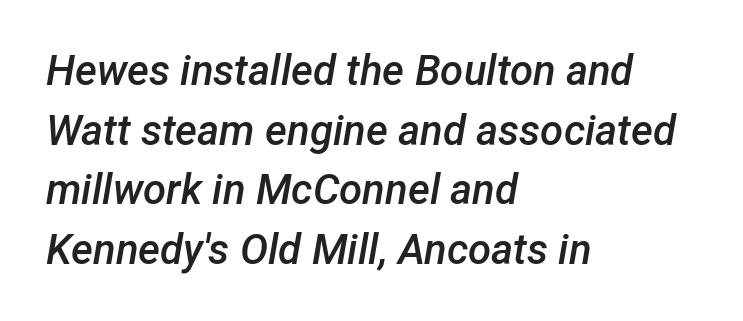
Successive baselines arrive at the customary interval. Bold? Not quite — semibold, heavier than regular but stopping short. Standard letterfit; no display-style spreading of the glyphs. Line starts are locked; line ends wander. Note the varied advance widths — an 'i' is clearly narrower than an 'm'.
